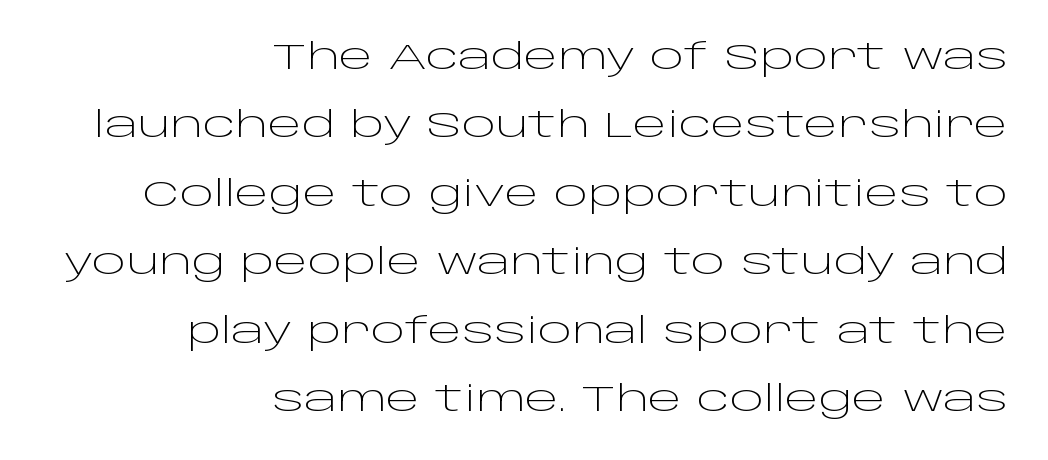
{"serif": "no", "italic": "no", "bold": "no", "weight": "light", "width": "wide", "stroke_contrast": "low", "x_height": "large", "monospaced": "no", "underline": "no", "align": "right", "line_spacing": "loose", "line_spacing_ratio": 1.9, "letter_spacing": "normal", "letter_spacing_em": 0.0, "glyph_px": 36}
